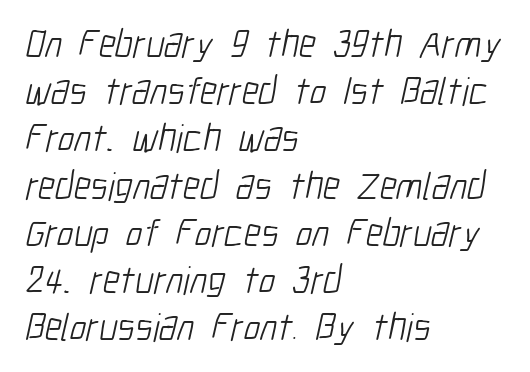
The compositor pushed each line to the left boundary. The type is set solid horizontally, with unmodified tracking. Is this a sans? Yes — the strokes have no serifs. Compared with a typical body face, this is equally light or lighter still. Character widths vary here, with narrow letters taking less room than wide ones.
